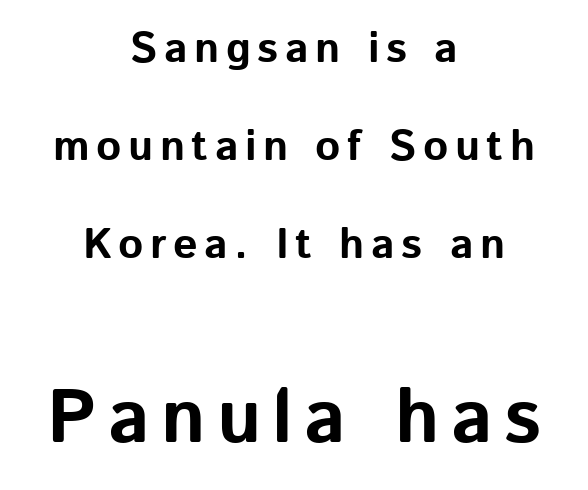
The image shows 76 px bold sans-serif type, upright; set centered, loose line spacing (2.28x), not underlined; the second (bottom) block is 1.77x larger; low stroke contrast and a medium x-height.
